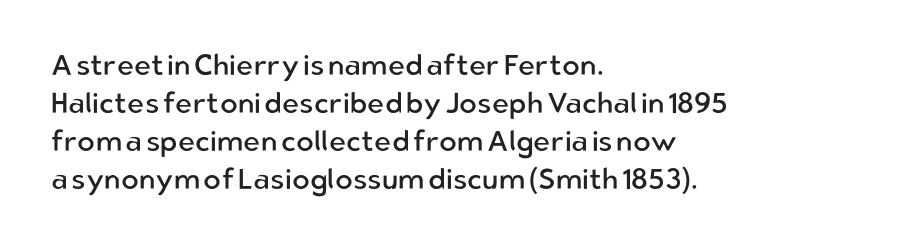
The image shows 29 px regular-weight sans-serif type, upright; set left-aligned, normal line spacing (1.31x), normal letter spacing, not underlined; low stroke contrast and a medium x-height.
